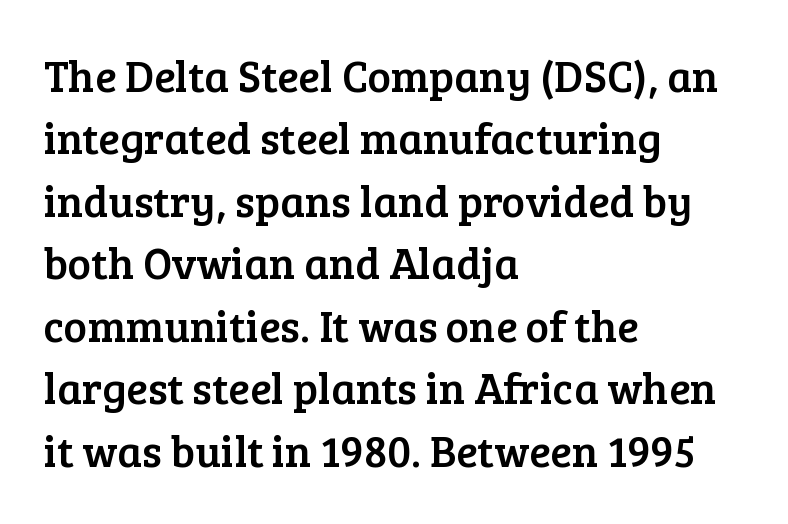
The image shows 44 px serif type, upright; set left-aligned, normal line spacing (1.42x), normal letter spacing, not underlined; low stroke contrast and a medium x-height.
